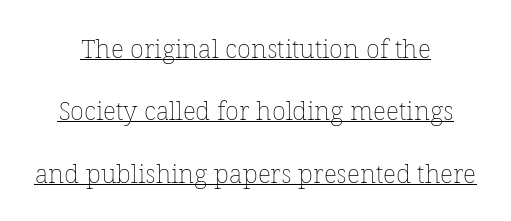
{"italic": "no", "bold": "no", "underline": "yes", "align": "center", "line_spacing": "loose", "line_spacing_ratio": 2.4, "letter_spacing": "normal", "letter_spacing_em": 0.0, "glyph_px": 26}
